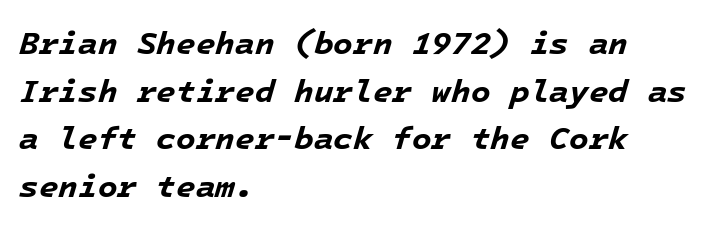
{"italic": "yes", "lean": "right", "slant_degrees": 16, "bold": "yes", "weight": "bold", "width": "normal", "stroke_contrast": "low", "x_height": "medium", "monospaced": "yes", "underline": "no", "align": "left", "line_spacing": "normal", "line_spacing_ratio": 1.49, "letter_spacing": "normal", "letter_spacing_em": 0.0, "glyph_px": 32}
